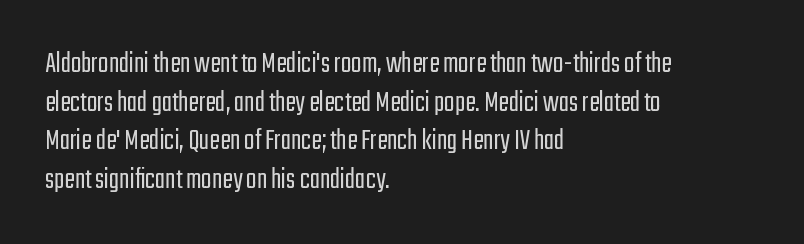
Q: Is the text bold? A: No.
Q: Is the text italic (slanted)? A: No, it is upright.
Q: Is the typeface a serif or a sans-serif typeface? A: Sans-serif.
Q: Is the text underlined? A: No.
Q: How is the paragraph aligned? A: Left-aligned.
Q: Is the spacing between letters normal or unusually wide? A: Normal.
Q: Is the spacing between lines tight, normal or loose? A: Normal.
Q: Width (condensed, normal, or wide)? A: Condensed.
Q: Stroke contrast? A: Low.
Q: x-height? A: Medium.
Q: Monospaced? A: No.
